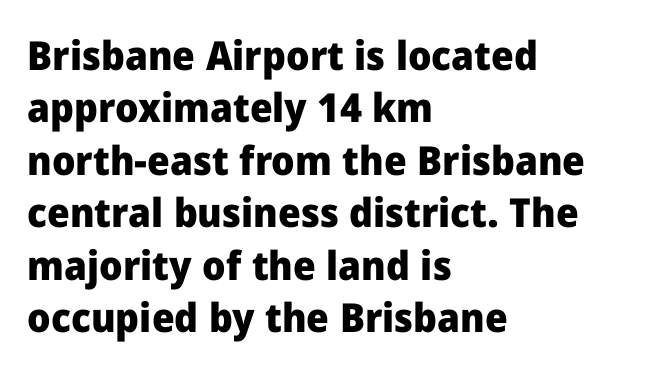
Every row of glyphs begins at an identical x-position on the left. A typesetter would call this leading conventional body-copy spacing. This is roman type, the default non-slanted kind. Is the type bold? Yes — the strokes are clearly thick and heavy.
